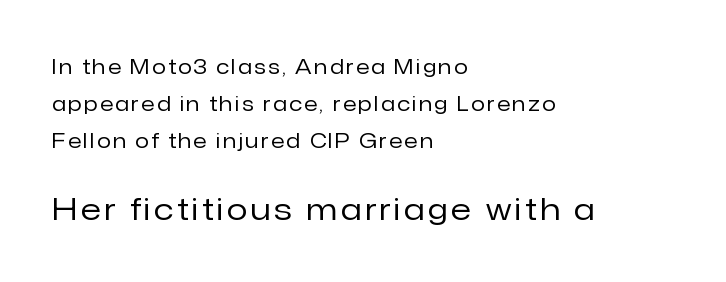
The glyphs in this specimen are sans serif. The passage is arranged the way most books set body copy — flush left. If you drew a line through each stem, it would be perfectly vertical. The words here are not underlined.
